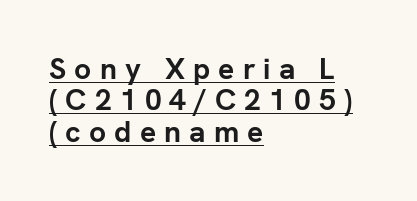
{"serif": "no", "italic": "no", "bold": "yes", "weight": "semibold", "width": "normal", "stroke_contrast": "low", "x_height": "medium", "monospaced": "no", "underline": "yes", "align": "left", "line_spacing": "tight", "line_spacing_ratio": 1.05, "letter_spacing": "wide", "letter_spacing_em": 0.27, "glyph_px": 30}
